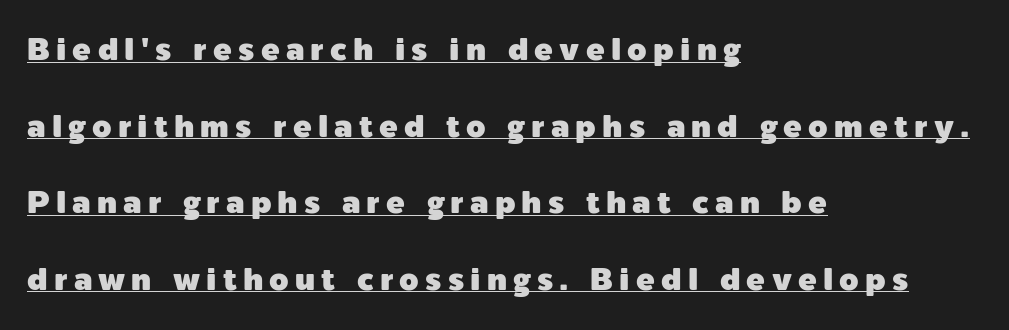
The image shows 31 px sans-serif type, upright; set left-aligned, loose line spacing (2.47x), unusually wide letter spacing (+0.2 em), underlined; a medium x-height.
